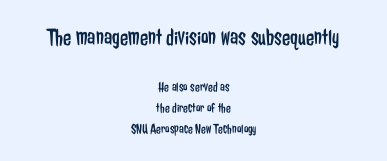
{"italic": "no", "bold": "no", "underline": "no", "align": "center", "line_spacing": "normal", "line_spacing_ratio": 1.52, "letter_spacing": "normal", "letter_spacing_em": 0.0, "larger_block": "first", "size_ratio": 1.71, "glyph_px": 24}
